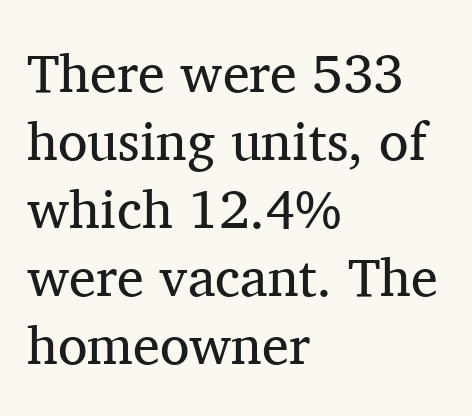
The passage shown has conventional tracking throughout. This is roman type, the default non-slanted kind. This sample keeps an unexceptional amount of space between lines. Each row of text sits above clean, open space.
